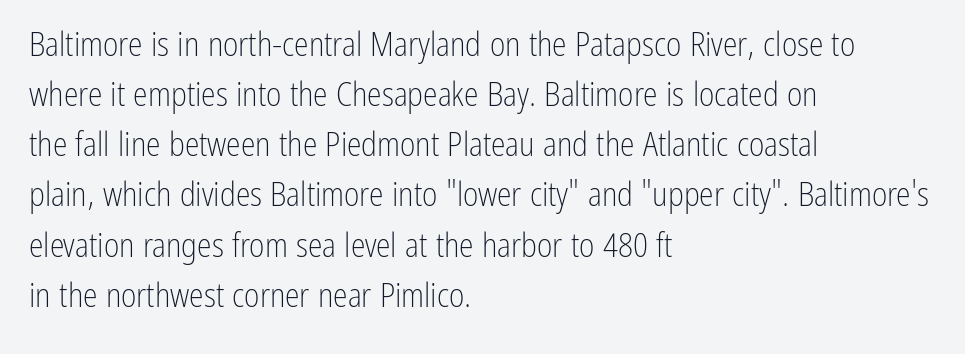
Q: Is the text bold? A: No.
Q: Is the text italic (slanted)? A: No, it is upright.
Q: Is the typeface a serif or a sans-serif typeface? A: Sans-serif.
Q: Is the text underlined? A: No.
Q: How is the paragraph aligned? A: Left-aligned.
Q: Is the spacing between letters normal or unusually wide? A: Normal.
Q: Is the spacing between lines tight, normal or loose? A: Normal.
Q: Width (condensed, normal, or wide)? A: Condensed.
Q: Stroke contrast? A: Low.
Q: x-height? A: Medium.
Q: Monospaced? A: No.
